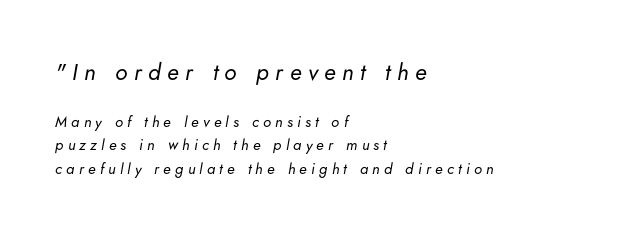
The image shows 23 px text type, italic (leaning right); set left-aligned, normal line spacing (1.57x), unusually wide letter spacing (+0.28 em), not underlined; the first (top) block is 1.53x larger.
